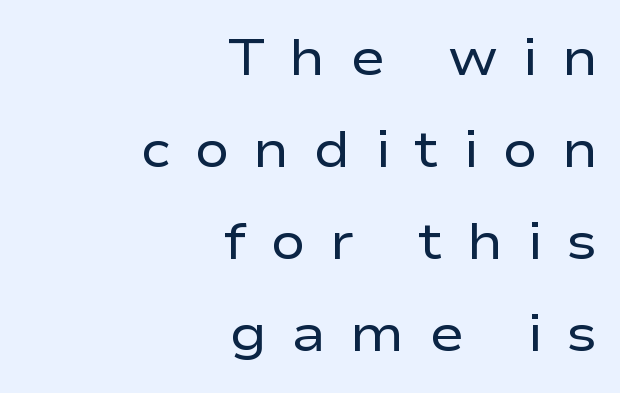
The image shows 52 px regular-weight, wide sans-serif type, upright; set right-aligned, line spacing 1.77x, unusually wide letter spacing (+0.46 em), not underlined; low stroke contrast and a medium x-height.
